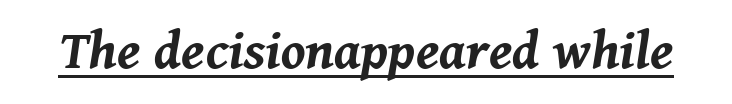
Q: Is the text bold? A: Yes.
Q: Is the text italic (slanted)? A: Yes, it leans right by about 8 degrees.
Q: Is the text underlined? A: Yes.
Q: Is the spacing between letters normal or unusually wide? A: Normal.
Q: Width (condensed, normal, or wide)? A: Normal.
Q: Stroke contrast? A: Medium.
Q: x-height? A: Medium.
Q: Monospaced? A: No.
